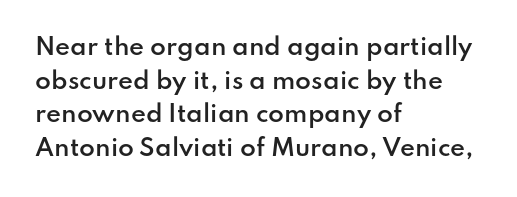
Q: Is the text bold? A: Semi-bold.
Q: Is the text italic (slanted)? A: No, it is upright.
Q: Is the text underlined? A: No.
Q: How is the paragraph aligned? A: Left-aligned.
Q: Is the spacing between letters normal or unusually wide? A: Normal.
Q: Is the spacing between lines tight, normal or loose? A: Normal.
